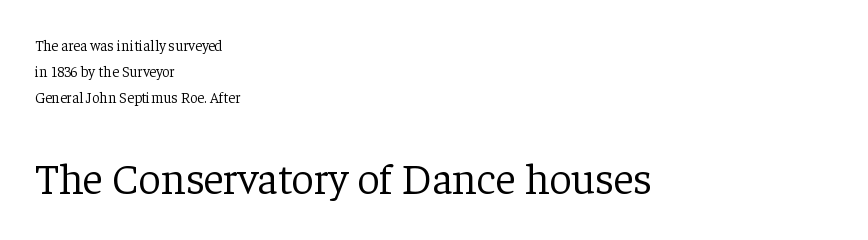
Q: Is the text bold? A: No.
Q: Is the text italic (slanted)? A: No, it is upright.
Q: Is the typeface a serif or a sans-serif typeface? A: Serif.
Q: Is the text underlined? A: No.
Q: How is the paragraph aligned? A: Left-aligned.
Q: Is the spacing between letters normal or unusually wide? A: Normal.
Q: Which block of text is set in a larger size, the first (top) or the second (bottom)? A: The second (bottom) one.
Q: Width (condensed, normal, or wide)? A: Normal.
Q: Stroke contrast? A: Low.
Q: x-height? A: Medium.
Q: Monospaced? A: No.
